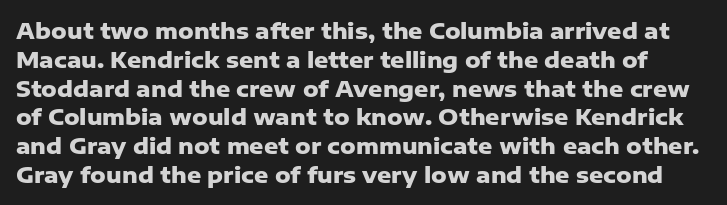
There is no visible air inserted between adjacent glyphs. The lines sit at an ordinary, default distance from one another. The foot of each line stays bare and open. The specimen reads as upright at a glance. Look at the stroke-to-counter ratio: heavy, a bold.
